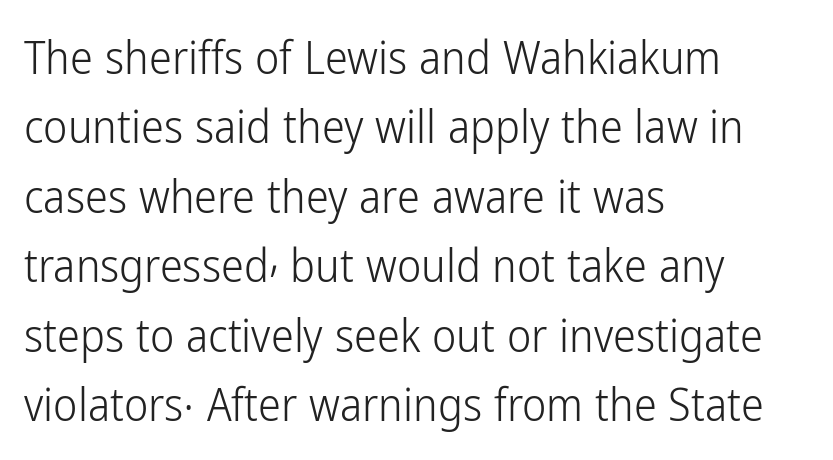
The image shows 46 px light, condensed sans-serif type, upright; set left-aligned, normal line spacing (1.51x), normal letter spacing, not underlined; low stroke contrast and a medium x-height.
